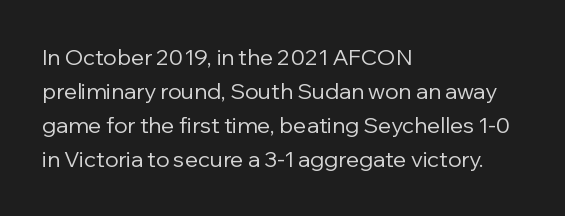
The image shows 22 px text type, upright; set left-aligned, normal line spacing (1.55x), normal letter spacing, not underlined.
